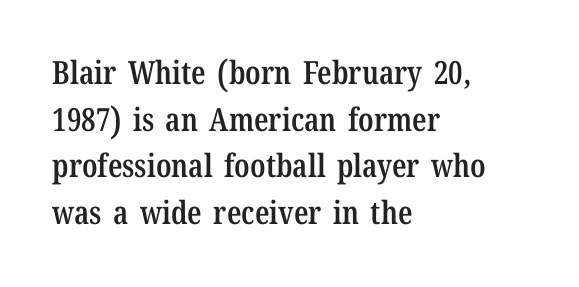
The image shows 32 px semibold, condensed serif type, upright; set left-aligned, normal line spacing (1.46x), normal letter spacing, not underlined; low stroke contrast and a medium x-height.
